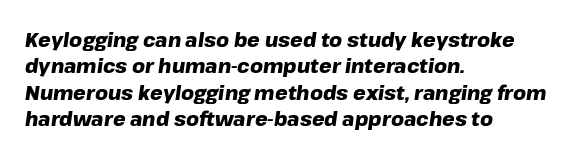
The rendering applies a slant to the glyphs. Heavy-handed strokes throughout: this text is bold. A normal amount of white space separates one row of letters from the next. Type without underlining. The setting favours the left margin, as ordinary paragraphs usually do. Characters follow at the spacing the type designer built in.
